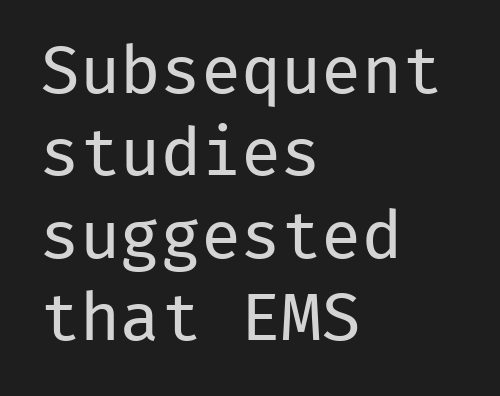
Looks like terminal output: every glyph gets an equal slot. Unbolded letterforms with no extra heft. Nope, not italic — everything's standing straight. Default kerning and tracking; the words read as compact shapes.
